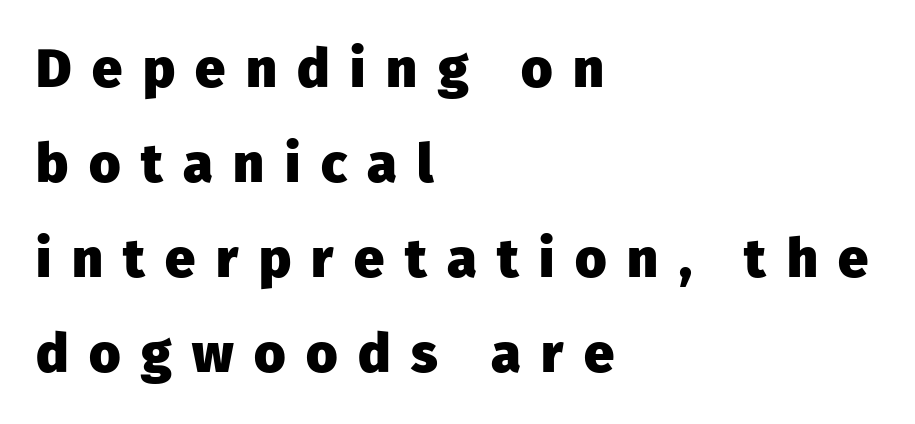
{"serif": "no", "italic": "no", "bold": "yes", "weight": "heavy", "width": "normal", "stroke_contrast": "low", "x_height": "medium", "monospaced": "no", "underline": "no", "align": "left", "line_spacing_ratio": 1.76, "letter_spacing": "wide", "letter_spacing_em": 0.38, "glyph_px": 54}
